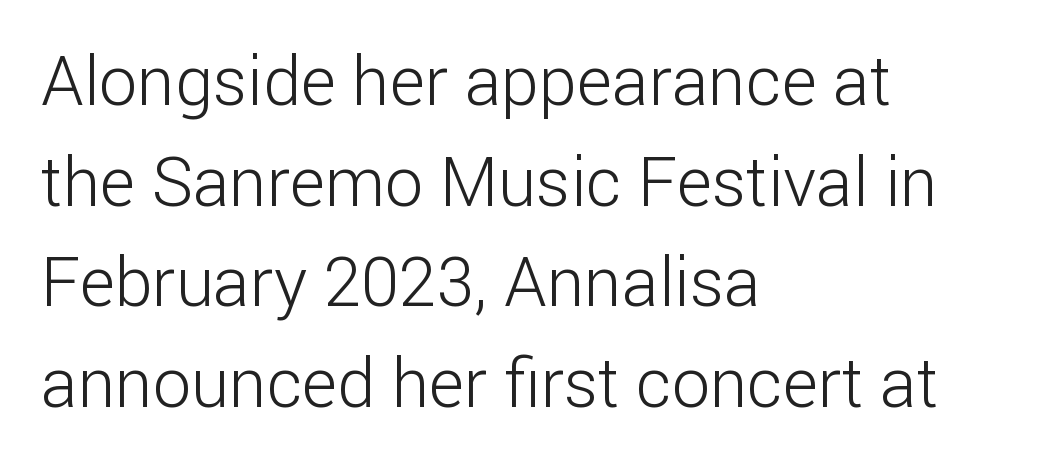
The image shows 68 px light sans-serif type, upright; set left-aligned, normal line spacing (1.48x), normal letter spacing, not underlined; low stroke contrast and a medium x-height.
